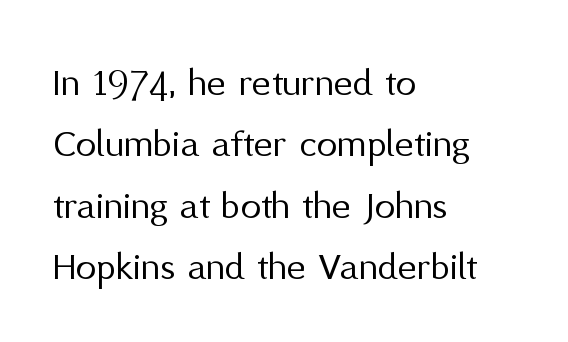
The image shows 41 px regular-weight sans-serif type, upright; set left-aligned, normal line spacing (1.5x), normal letter spacing, not underlined; medium stroke contrast and a medium x-height.
